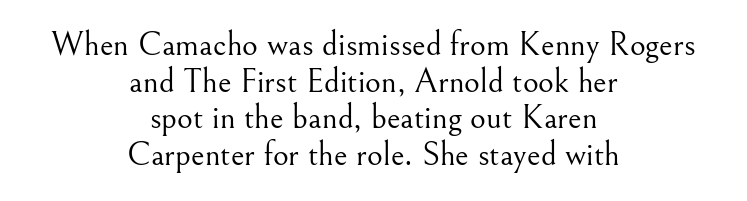
Q: Is the text bold? A: No.
Q: Is the text italic (slanted)? A: No, it is upright.
Q: Is the typeface a serif or a sans-serif typeface? A: Serif.
Q: Is the text underlined? A: No.
Q: How is the paragraph aligned? A: Centered.
Q: Is the spacing between letters normal or unusually wide? A: Normal.
Q: Is the spacing between lines tight, normal or loose? A: Tight.
Q: Width (condensed, normal, or wide)? A: Normal.
Q: Stroke contrast? A: Medium.
Q: x-height? A: Small.
Q: Monospaced? A: No.
